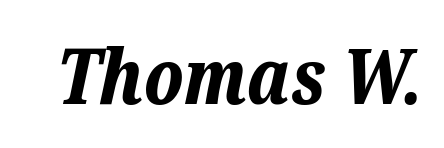
The typesetting leans heavy: a genuine bold. Clear beneath every line of the passage. You could not count columns in this text — the font is proportionally spaced. The face used here is rendered with its standard letterfit.
